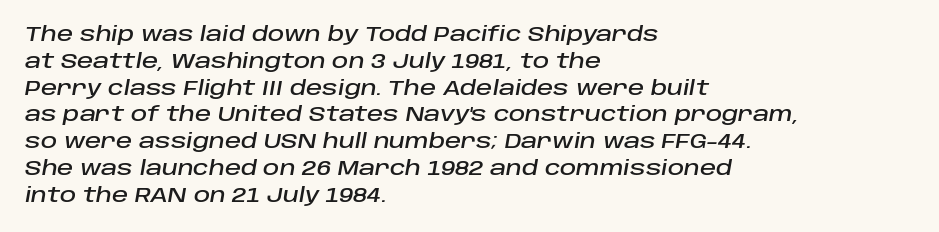
Q: Is the text italic (slanted)? A: Yes, it leans right by about 10 degrees.
Q: Is the text underlined? A: No.
Q: How is the paragraph aligned? A: Left-aligned.
Q: Is the spacing between letters normal or unusually wide? A: Normal.
Q: Is the spacing between lines tight, normal or loose? A: Normal.
